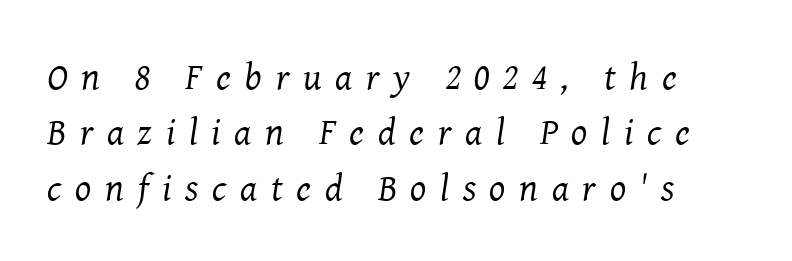
The image shows 38 px regular-weight serif type, italic (leaning right); set left-aligned, normal line spacing (1.46x), unusually wide letter spacing (+0.36 em), not underlined; medium stroke contrast and a medium x-height.
